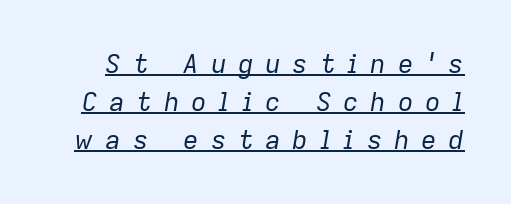
Students, observe: this is what conventionally led text looks like. Think standard paragraph weight, or any step lighter than that. Each line of the rendering has a horizontal stroke beneath the glyphs. Does the lettering tilt? It does — this is italic.
